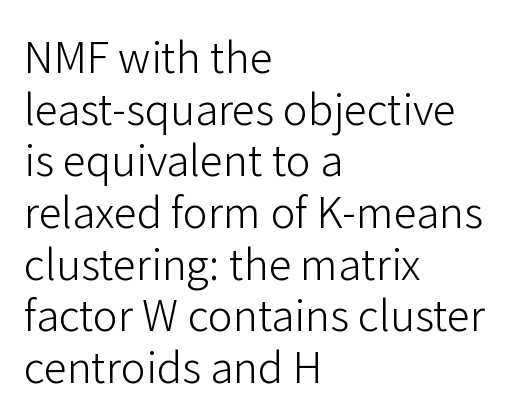
{"serif": "no", "italic": "no", "bold": "no", "weight": "light", "width": "normal", "stroke_contrast": "low", "x_height": "medium", "monospaced": "no", "underline": "no", "align": "left", "line_spacing_ratio": 1.23, "letter_spacing": "normal", "letter_spacing_em": 0.0, "glyph_px": 42}
